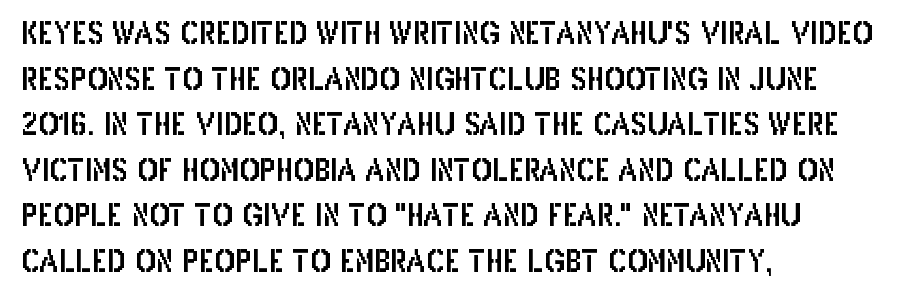
The type sits square on the baseline with zero lean. The designer left line spacing at the default. The baseline area is clear. You could call the tracking neutral — neither tight nor loose.
